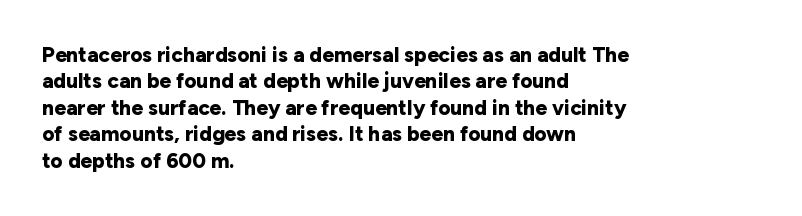
What weight is shown? A full bold with thick strokes. The lettering holds an erect, upright posture throughout. Plain, unruled lines of type. The rendering keeps characters at their native spacing. Leading: standard.
